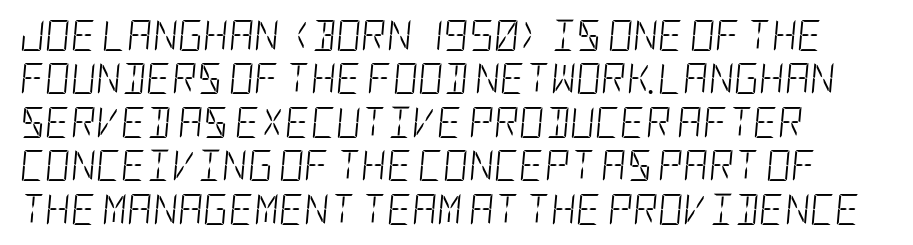
The image shows 31 px light, condensed type, italic (leaning right); set left-aligned, normal line spacing (1.4x), normal letter spacing, not underlined; low stroke contrast and a large x-height.
